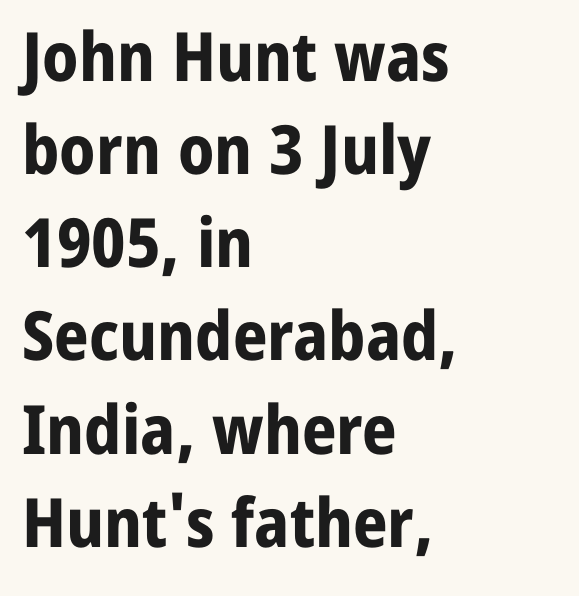
The image shows 68 px bold sans-serif type, upright; set left-aligned, normal line spacing (1.37x), normal letter spacing, not underlined; low stroke contrast and a medium x-height.
